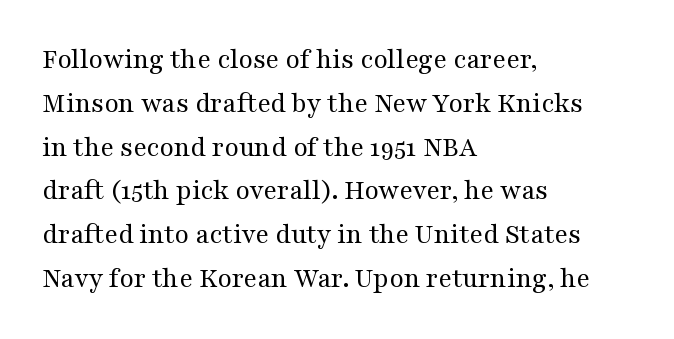
The rendering uses natural spacing where letterforms have individual widths. Check where the strokes stop: tiny serifs finish them off. Each line starts at the same left margin while the right side varies. The strokes are not fattened; the text isn't bold. The vertical gap from one line to the next is medium.
